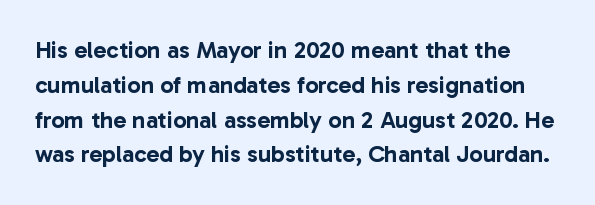
Q: Is the text italic (slanted)? A: No, it is upright.
Q: Is the text underlined? A: No.
Q: Is the spacing between letters normal or unusually wide? A: Normal.
Q: Is the spacing between lines tight, normal or loose? A: Normal.
